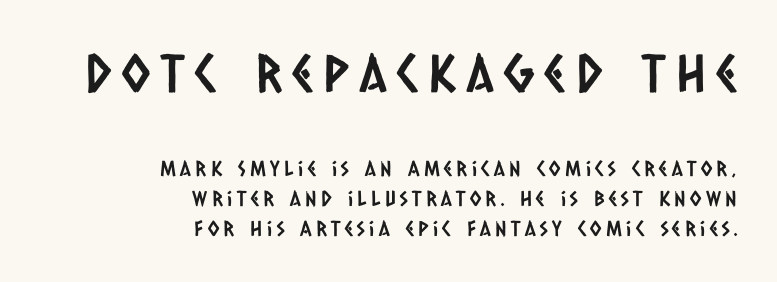
Check under the words: just untouched page. Leftover space on each line is placed entirely before the opening word. Each word looks stretched out because of the extra space between its letters. The line-height multiplier appears to be the usual default.
